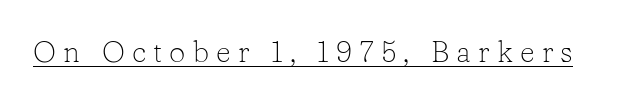
Q: Is the text bold? A: No.
Q: Is the text italic (slanted)? A: No, it is upright.
Q: Is the typeface a serif or a sans-serif typeface? A: Serif.
Q: Is the text underlined? A: Yes.
Q: Is the spacing between letters normal or unusually wide? A: Unusually wide.
Q: Width (condensed, normal, or wide)? A: Normal.
Q: Stroke contrast? A: Low.
Q: x-height? A: Medium.
Q: Monospaced? A: No.
